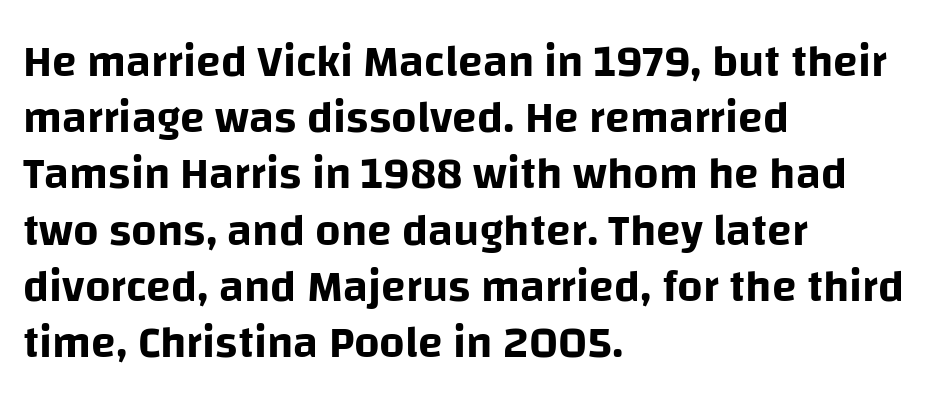
The image shows 45 px sans-serif type, upright; set left-aligned, normal line spacing (1.25x), normal letter spacing, not underlined; low stroke contrast and a large x-height.
